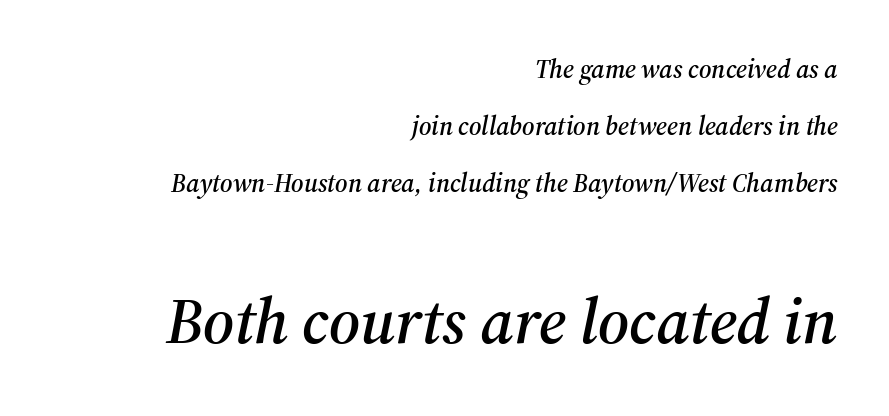
The line-height multiplier appears high, well above default. The passage shown begins with its smaller block and ends with its larger one. These lines were composed using italics. The face used here is proportionally spaced, like ordinary book or web type. The string is rendered with underlining switched off. The letters carry serifs — small finishing strokes at the ends of their stems.
